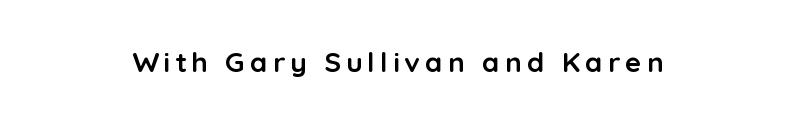
You could not count columns in this text — the font is proportionally spaced. The font family rendered here belongs to the sans-serif group. Look at the stroke-to-counter ratio: heavy, a bold. Words float on clear page, feet unadorned. Is there any slant? The stems are plumb.
